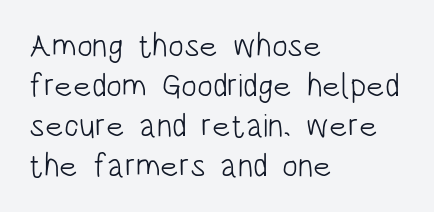
The image shows 33 px light, condensed sans-serif type, upright; set left-aligned, line spacing 1.21x, normal letter spacing, not underlined; low stroke contrast and a large x-height.
